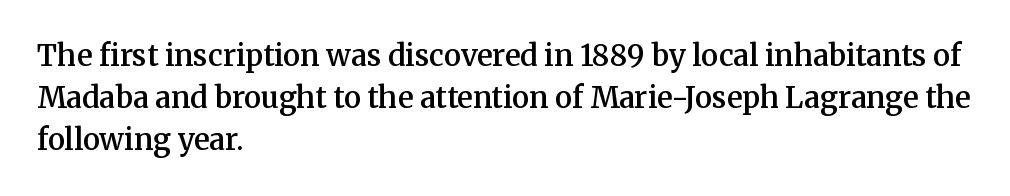
A typesetter would call this proportional, since set widths differ per character. This is roman type, the default non-slanted kind. The face used here is seriffed, in the tradition of book romans. The font is running at a semibold setting, under full bold. This block has exactly the height ordinary leading produces.
